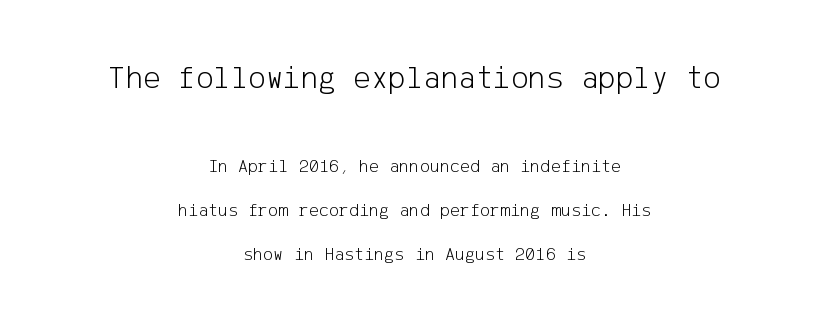
The image shows 33 px light sans-serif type, upright; set centered, loose line spacing (2.3x), normal letter spacing, not underlined; the first (top) block is 1.74x larger; low stroke contrast and a medium x-height.
